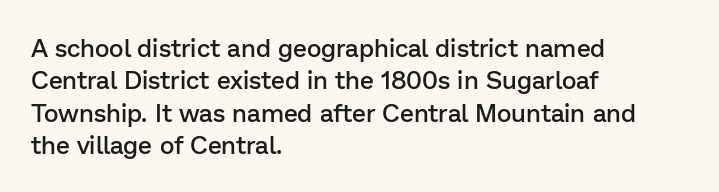
The image shows 25 px text type, upright; set left-aligned, normal line spacing (1.3x), normal letter spacing, not underlined.
